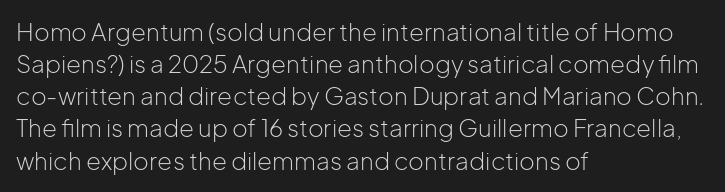
{"italic": "no", "bold": "no", "underline": "no", "align": "left", "line_spacing": "normal", "line_spacing_ratio": 1.34, "letter_spacing": "normal", "letter_spacing_em": 0.0, "glyph_px": 24}
